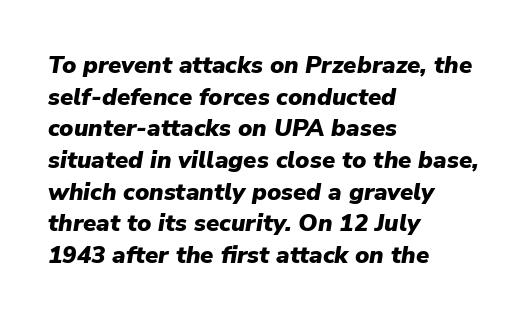
The image shows 24 px bold type, italic (leaning right); set left-aligned, normal line spacing (1.32x), normal letter spacing, not underlined.
